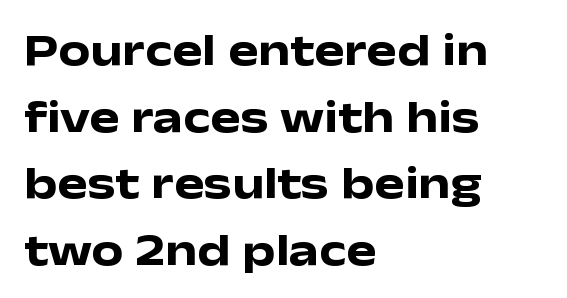
The compositor pushed each line to the left boundary. Heft: maximum for text — a bold. Baseline-to-baseline distance is the conventional proportion of letter height. The type family on display is of the sans-serif kind.
